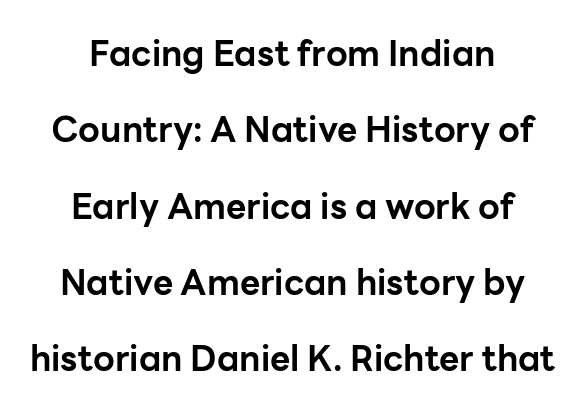
Q: Is the text bold? A: Yes.
Q: Is the text italic (slanted)? A: No, it is upright.
Q: Is the typeface a serif or a sans-serif typeface? A: Sans-serif.
Q: Is the text underlined? A: No.
Q: How is the paragraph aligned? A: Centered.
Q: Is the spacing between letters normal or unusually wide? A: Normal.
Q: Is the spacing between lines tight, normal or loose? A: Loose.
Q: Width (condensed, normal, or wide)? A: Normal.
Q: Stroke contrast? A: Low.
Q: x-height? A: Medium.
Q: Monospaced? A: No.
